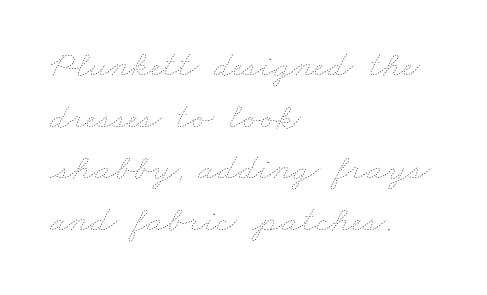
{"bold": "no", "weight": "thin", "width": "wide", "stroke_contrast": "low", "x_height": "small", "monospaced": "no", "underline": "no", "align": "left", "line_spacing": "normal", "line_spacing_ratio": 1.36, "letter_spacing": "normal", "letter_spacing_em": 0.0, "glyph_px": 38}
